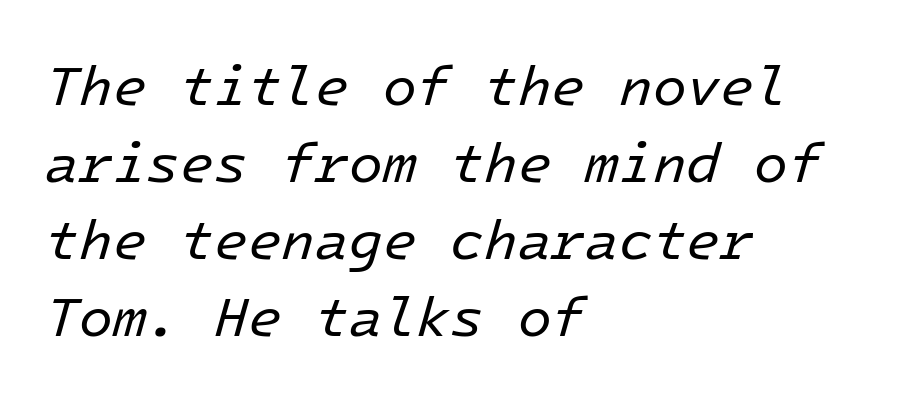
Nobody touched the tracking dial on this one. A classic flush-left, rag-right setting is used for this passage. Has an underline been added? It has not. A normal amount of white space separates one row of letters from the next.
